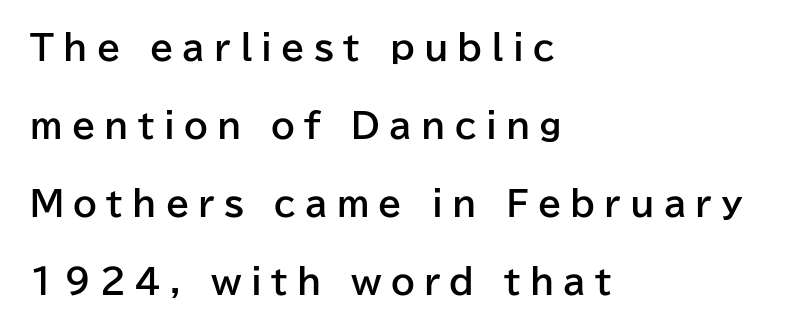
{"serif": "no", "italic": "no", "bold": "yes", "weight": "bold", "width": "normal", "stroke_contrast": "low", "x_height": "medium", "monospaced": "no", "underline": "no", "align": "left", "line_spacing": "loose", "line_spacing_ratio": 2.29, "letter_spacing": "wide", "letter_spacing_em": 0.27, "glyph_px": 34}
